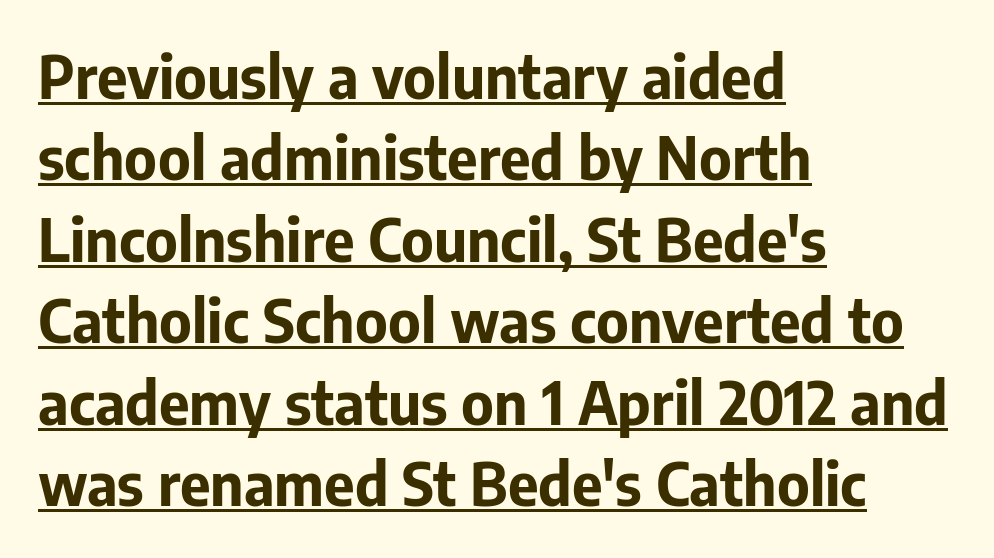
{"serif": "no", "italic": "no", "bold": "yes", "weight": "bold", "width": "normal", "stroke_contrast": "low", "x_height": "medium", "monospaced": "no", "underline": "yes", "align": "left", "line_spacing": "normal", "line_spacing_ratio": 1.38, "letter_spacing": "normal", "letter_spacing_em": 0.0, "glyph_px": 59}
